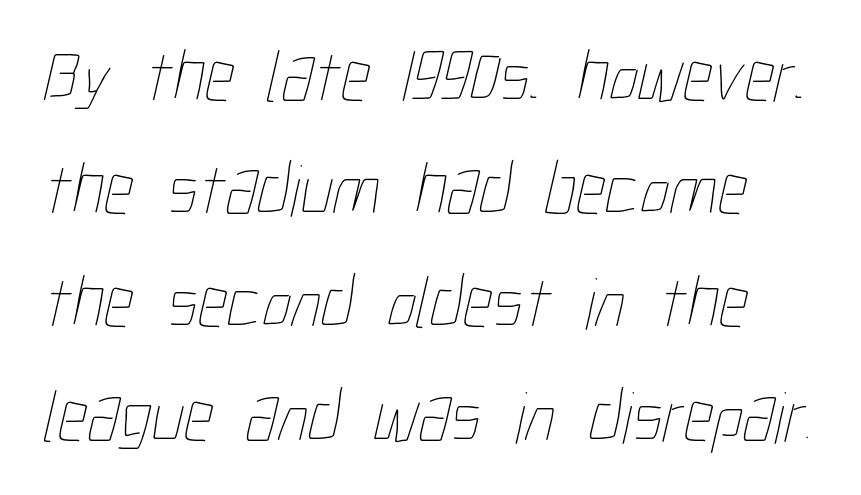
How are the letters spaced? Ordinarily, with no added tracking. The words here are not underlined. Weight: not bold — regular or lighter. Reading down the column, the eye jumps a familiar distance to each next line.
